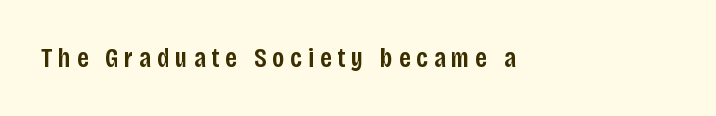
The passage shown has open, widely tracked lettering throughout. Italic: no, the glyphs are upright roman. These words are printed semibold, heavier than regular yet not bold. Anything drawn beneath the words? Only blank space. The rendering anchors every line to the left-hand side.
